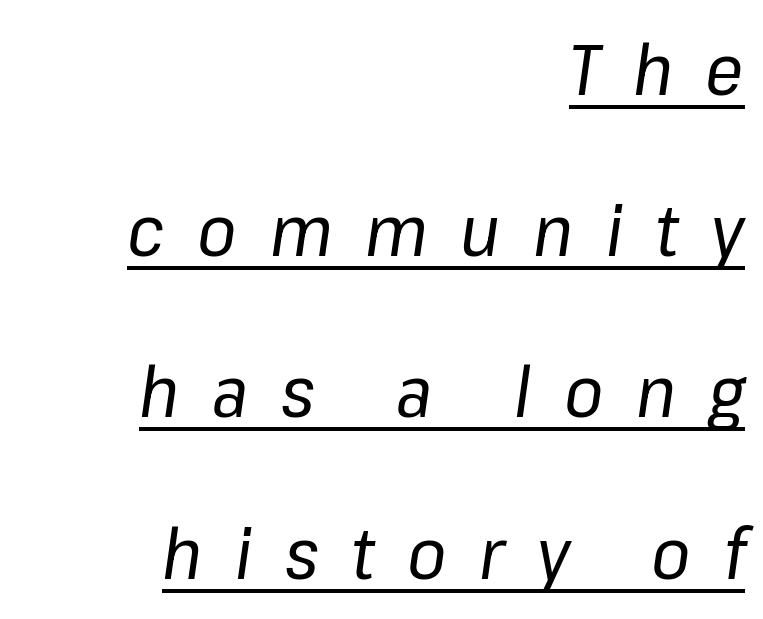
A typesetter would call this proportional, since set widths differ per character. Is this a heavy cut? Hardly; it is regular or lighter. This block would shrink considerably if given ordinary leading; it's expanded now. The tracking jumps out immediately: characters are airy and widely separated. The paragraph shown leans on its right margin.
